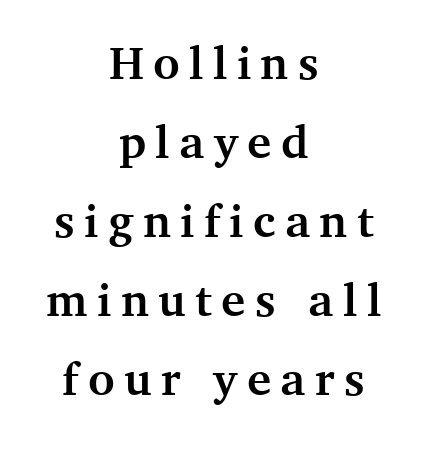
{"serif": "yes", "italic": "no", "bold": "yes", "weight": "semibold", "width": "normal", "stroke_contrast": "medium", "x_height": "medium", "monospaced": "no", "underline": "no", "align": "center", "line_spacing_ratio": 1.72, "letter_spacing": "wide", "letter_spacing_em": 0.21, "glyph_px": 46}
